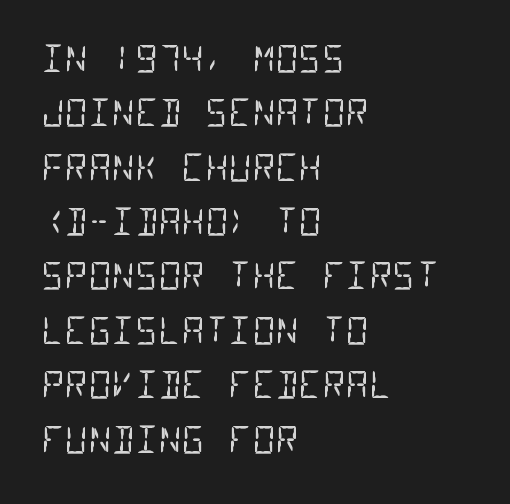
{"serif": "no", "bold": "no", "weight": "regular", "width": "condensed", "stroke_contrast": "low", "x_height": "large", "monospaced": "yes", "underline": "no", "align": "left", "line_spacing": "normal", "line_spacing_ratio": 1.51, "letter_spacing": "normal", "letter_spacing_em": 0.0, "glyph_px": 36}
